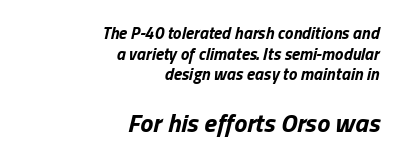
{"italic": "yes", "lean": "right", "slant_degrees": 13, "bold": "yes", "underline": "no", "align": "right", "line_spacing_ratio": 1.21, "letter_spacing": "normal", "letter_spacing_em": 0.0, "larger_block": "second", "size_ratio": 1.53, "glyph_px": 26}
